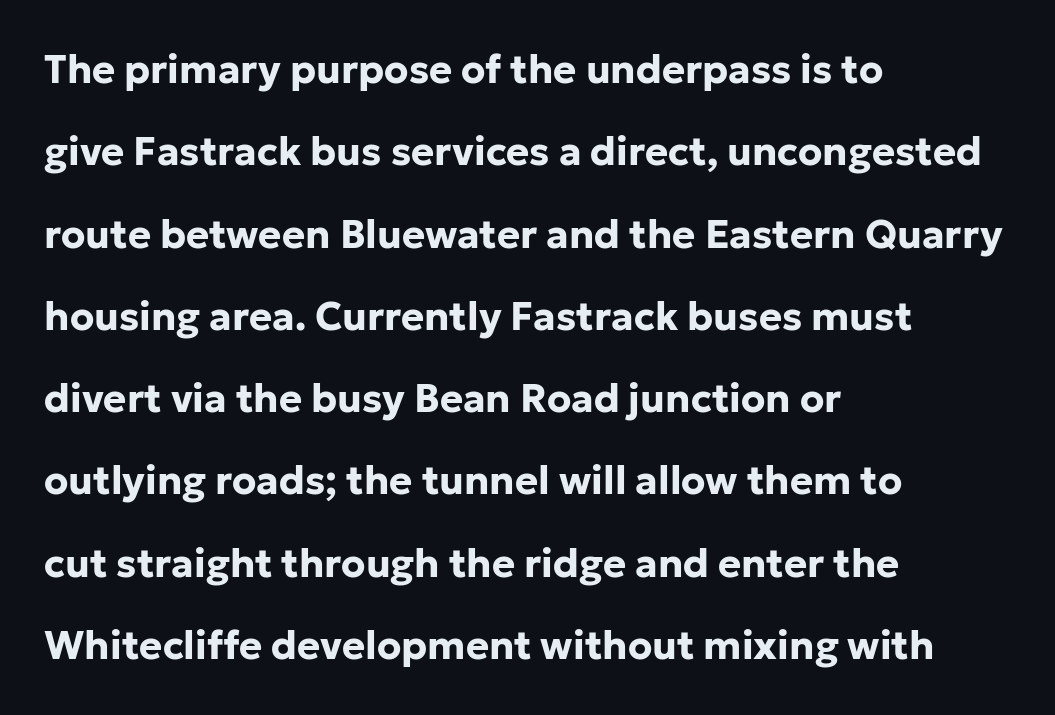
The rendering uses natural spacing where letterforms have individual widths. Posture: upright roman. Layout note: lines flush left. Heft: maximum for text — a bold. Glance below the letters and you will spot only blank space.
